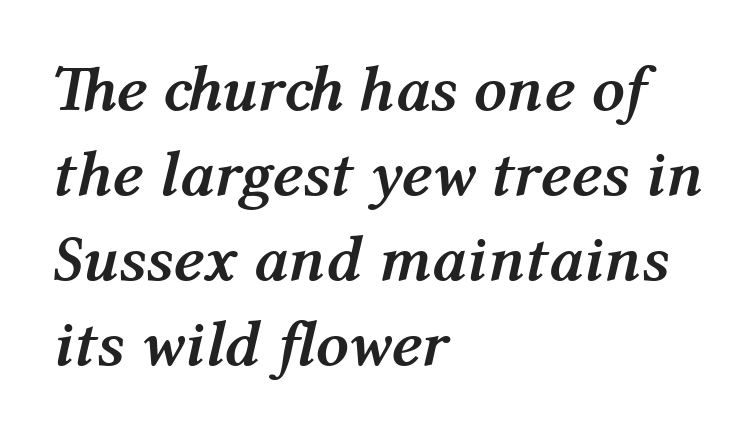
{"italic": "yes", "lean": "right", "slant_degrees": 12, "bold": "yes", "weight": "semibold", "width": "normal", "stroke_contrast": "medium", "x_height": "medium", "monospaced": "no", "underline": "no", "align": "left", "line_spacing": "normal", "line_spacing_ratio": 1.31, "letter_spacing": "normal", "letter_spacing_em": 0.0, "glyph_px": 65}
